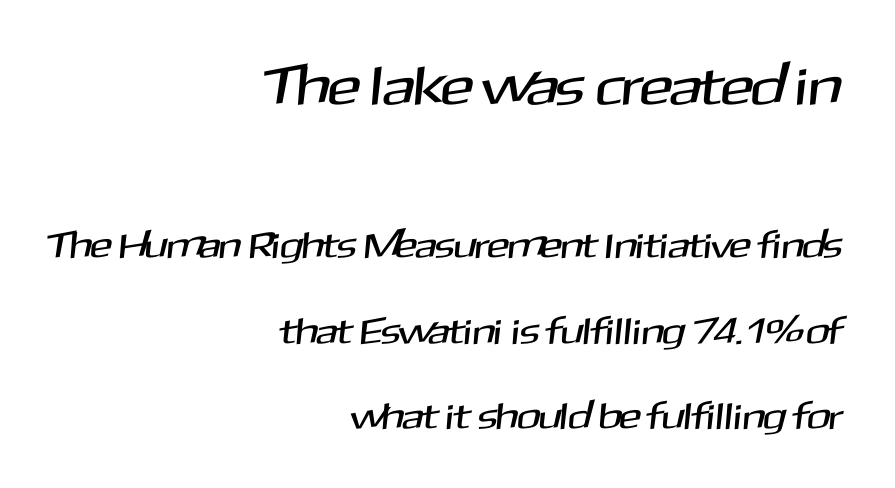
Stroke terminals: plain, sans-serif. You could not count columns in this text — the font is proportionally spaced. The paragraph has a hard right edge and a soft left edge. The words here are not underlined. The upper block of text is set noticeably larger than the block beneath it.
